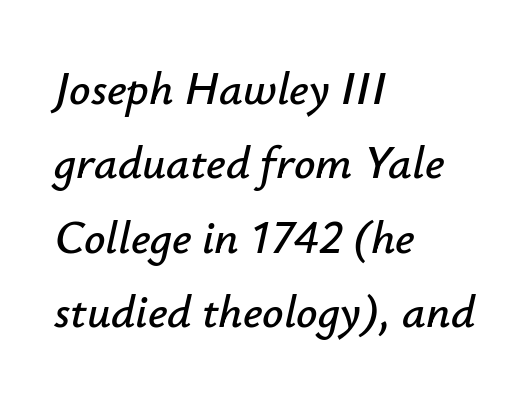
The image shows 47 px text type, italic (leaning right); set left-aligned, normal line spacing (1.58x), normal letter spacing, not underlined; low stroke contrast and a small x-height.
